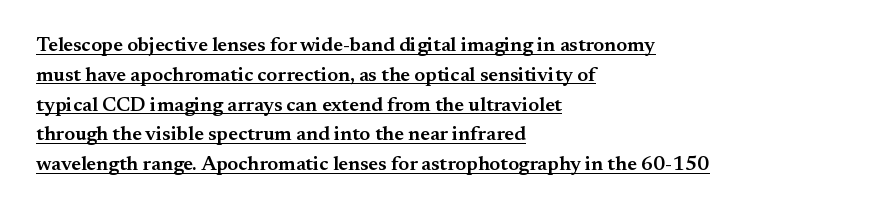
Short note: letters normally spaced. Characters remain perfectly vertical along every line. This sample carries an underscore along the baseline area. One-word summary of the alignment: left. A normal amount of white space separates one row of letters from the next.
